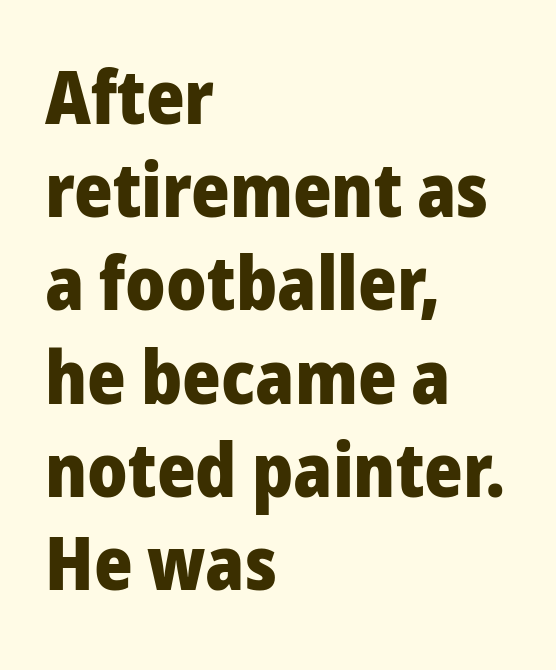
The image shows 74 px heavy sans-serif type, upright; set left-aligned, normal line spacing (1.26x), normal letter spacing, not underlined; low stroke contrast and a medium x-height.
